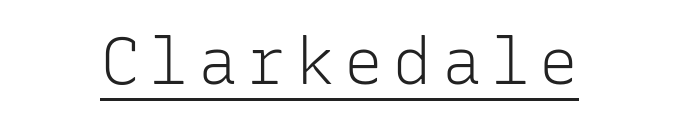
{"serif": "no", "italic": "no", "bold": "no", "weight": "light", "width": "normal", "stroke_contrast": "low", "x_height": "medium", "monospaced": "yes", "underline": "yes", "glyph_px": 65}
